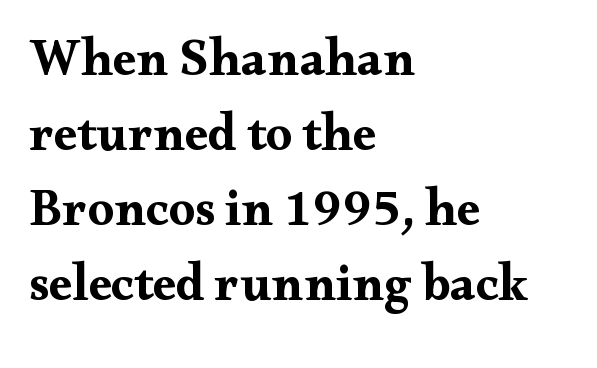
Q: Is the text bold? A: Yes.
Q: Is the text italic (slanted)? A: No, it is upright.
Q: Is the typeface a serif or a sans-serif typeface? A: Serif.
Q: Is the text underlined? A: No.
Q: How is the paragraph aligned? A: Left-aligned.
Q: Is the spacing between letters normal or unusually wide? A: Normal.
Q: Is the spacing between lines tight, normal or loose? A: Normal.
Q: Width (condensed, normal, or wide)? A: Wide.
Q: Stroke contrast? A: Medium.
Q: x-height? A: Small.
Q: Monospaced? A: No.
